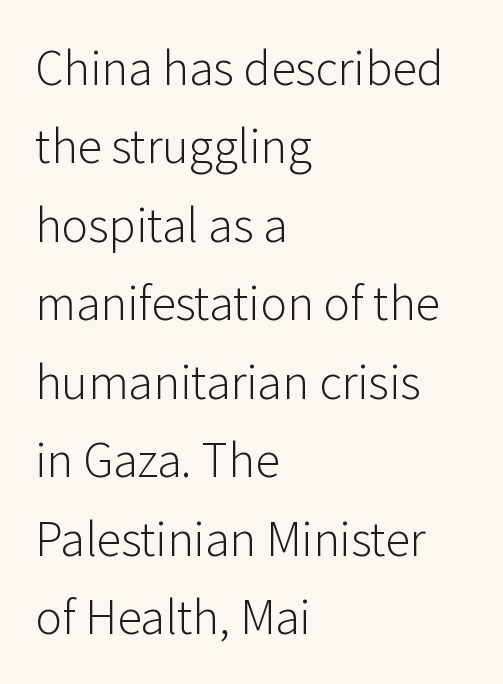
The image shows 50 px light sans-serif type, upright; set left-aligned, normal line spacing (1.57x), normal letter spacing, not underlined; low stroke contrast and a medium x-height.
